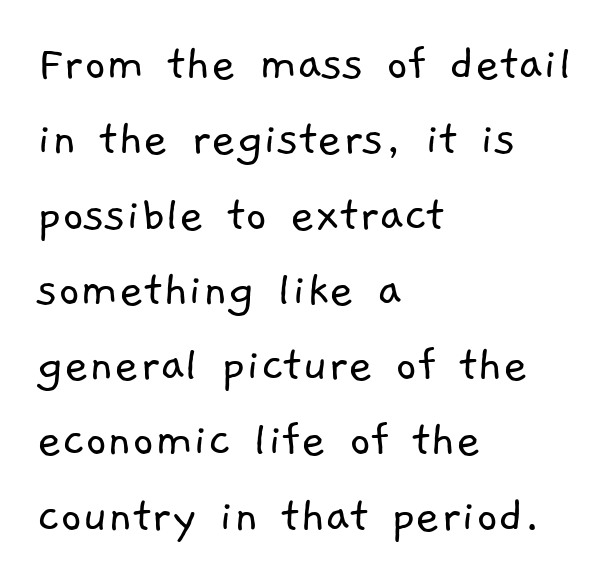
Q: Is the text bold? A: No.
Q: Is the typeface a serif or a sans-serif typeface? A: Sans-serif.
Q: Is the text underlined? A: No.
Q: How is the paragraph aligned? A: Left-aligned.
Q: Is the spacing between letters normal or unusually wide? A: Normal.
Q: Is the spacing between lines tight, normal or loose? A: Normal.
Q: Width (condensed, normal, or wide)? A: Normal.
Q: Stroke contrast? A: Low.
Q: x-height? A: Medium.
Q: Monospaced? A: No.
